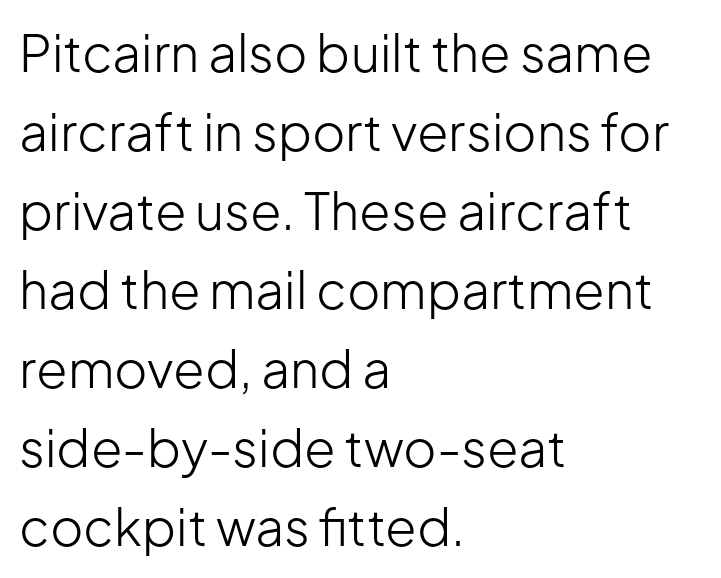
{"serif": "no", "italic": "no", "bold": "no", "weight": "light", "width": "normal", "stroke_contrast": "low", "x_height": "medium", "monospaced": "no", "underline": "no", "align": "left", "line_spacing": "normal", "line_spacing_ratio": 1.55, "letter_spacing": "normal", "letter_spacing_em": 0.0, "glyph_px": 51}
